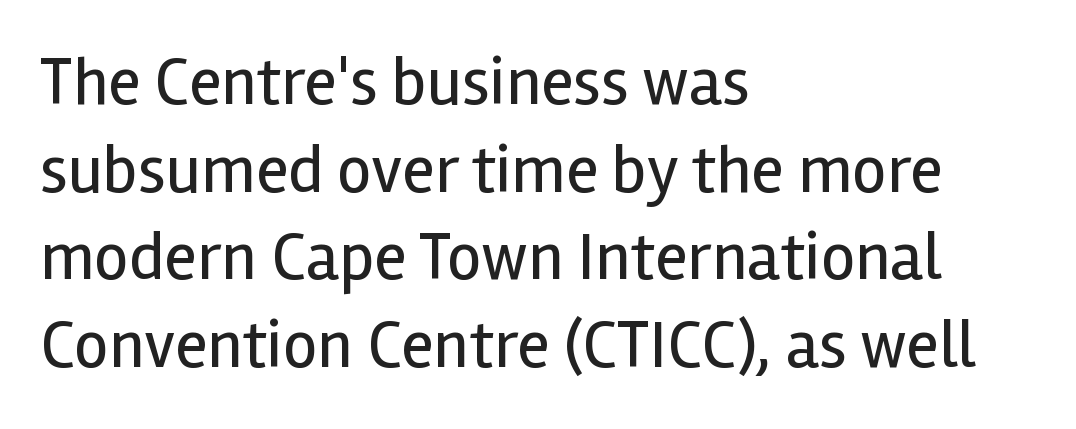
The image shows 68 px regular-weight sans-serif type, upright; set left-aligned, normal line spacing (1.29x), normal letter spacing, not underlined; a medium x-height.
